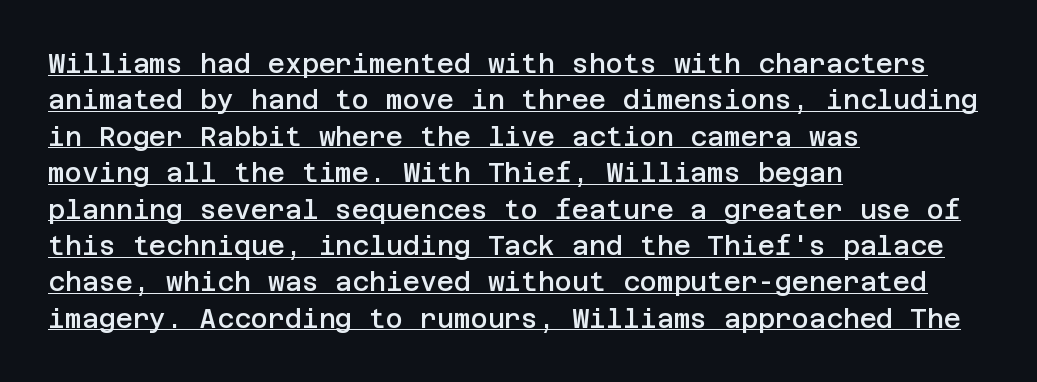
Q: Is the text bold? A: Semi-bold.
Q: Is the text italic (slanted)? A: No, it is upright.
Q: Is the text underlined? A: Yes.
Q: How is the paragraph aligned? A: Left-aligned.
Q: Is the spacing between letters normal or unusually wide? A: Normal.
Q: Is the spacing between lines tight, normal or loose? A: Normal.
